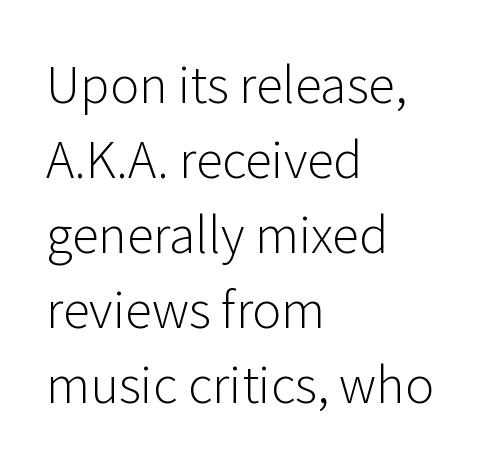
The vertical gap from one line to the next is medium. Descenders hang freely into open space. Every row of glyphs begins at an identical x-position on the left. Students, note that the glyphs here touch the page at normal intervals. Think of a printed novel: that variable character pitch is what you see here. This is the regular roman posture of the typeface.
